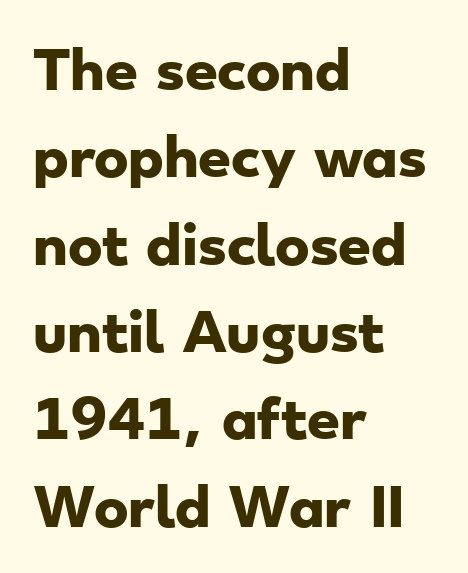
Q: Is the text bold? A: Yes.
Q: Is the typeface a serif or a sans-serif typeface? A: Sans-serif.
Q: Is the text underlined? A: No.
Q: How is the paragraph aligned? A: Left-aligned.
Q: Is the spacing between letters normal or unusually wide? A: Normal.
Q: Is the spacing between lines tight, normal or loose? A: Normal.
Q: Width (condensed, normal, or wide)? A: Wide.
Q: Stroke contrast? A: Low.
Q: x-height? A: Small.
Q: Monospaced? A: No.
